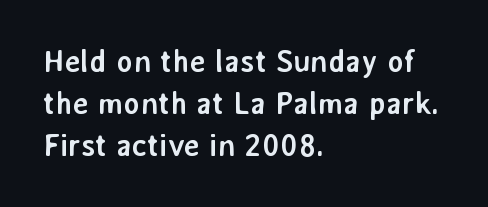
Is this a fixed-width face? No — the glyphs have proportional, varying widths. The rendering shows plain stroke endings on the letterforms — a sans-serif design. The letters stand straight up with perfectly vertical stems. Strong, thick strokes mark this as bold type.
